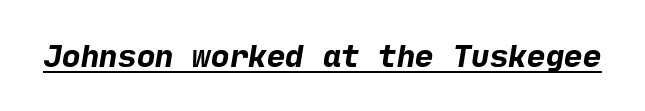
Typographically, this falls in the sans-serif category. Observe the ordinary spacing: letters are neighbours, not strangers. The rendering uses the underline text-decoration. The glyphs have the mass of a bold cut.
